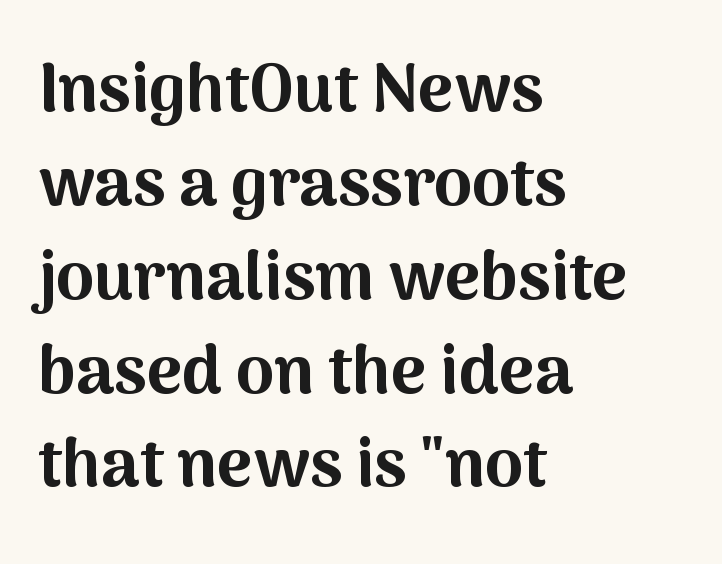
The image shows 68 px bold sans-serif type, upright; set left-aligned, normal line spacing (1.38x), normal letter spacing, not underlined; medium stroke contrast and a medium x-height.
